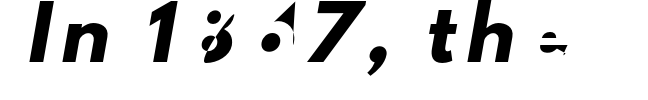
Is this a fixed-width face? No — the glyphs have proportional, varying widths. These lines have a slow, spaced-out rhythm from letter to letter. Just letters on the line, the space beneath them empty. The passage shown is typeset with a sans-serif family.
